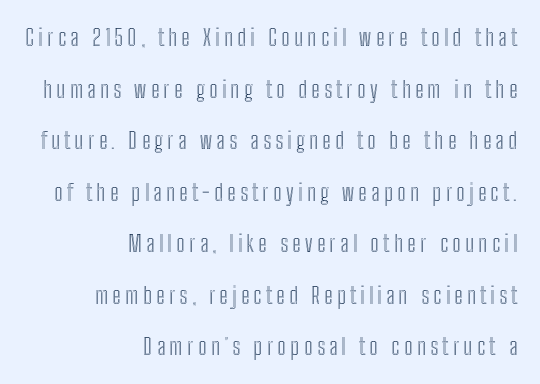
Q: Is the text italic (slanted)? A: No, it is upright.
Q: Is the text underlined? A: No.
Q: How is the paragraph aligned? A: Right-aligned.
Q: Is the spacing between lines tight, normal or loose? A: Loose.
